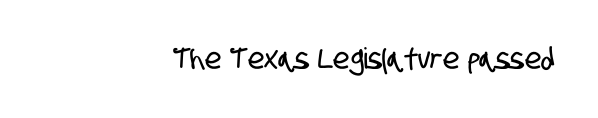
Q: Is the typeface a serif or a sans-serif typeface? A: Sans-serif.
Q: Is the text underlined? A: No.
Q: How is the paragraph aligned? A: Right-aligned.
Q: Is the spacing between letters normal or unusually wide? A: Normal.
Q: Width (condensed, normal, or wide)? A: Condensed.
Q: Stroke contrast? A: Low.
Q: x-height? A: Large.
Q: Monospaced? A: No.
